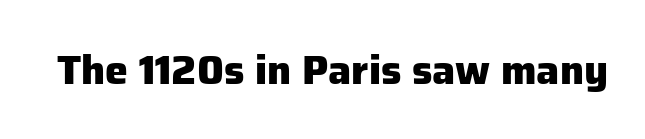
The image shows 41 px heavy sans-serif type, upright; set normal letter spacing, not underlined; low stroke contrast and a medium x-height.
